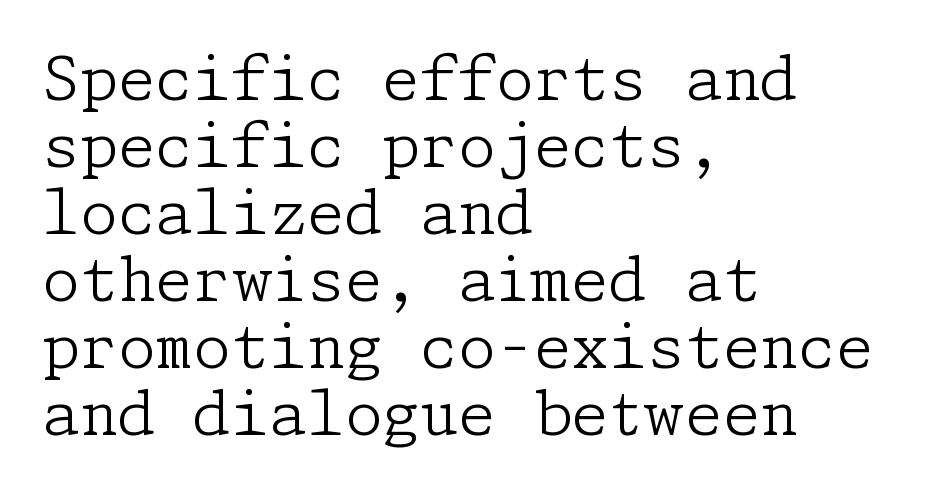
The image shows 61 px light serif type, upright; set left-aligned, tight line spacing (1.1x), normal letter spacing, not underlined; low stroke contrast and a medium x-height.
